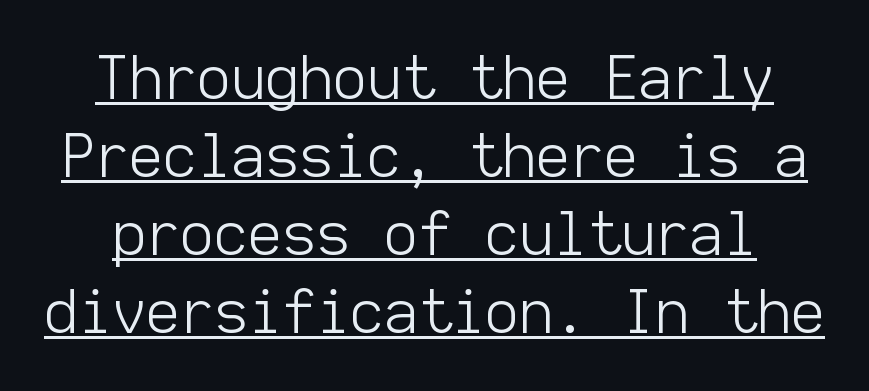
Q: Is the text bold? A: No.
Q: Is the text italic (slanted)? A: No, it is upright.
Q: Is the typeface a serif or a sans-serif typeface? A: Sans-serif.
Q: Is the text underlined? A: Yes.
Q: Is the spacing between letters normal or unusually wide? A: Normal.
Q: Is the spacing between lines tight, normal or loose? A: Normal.
Q: Width (condensed, normal, or wide)? A: Normal.
Q: Stroke contrast? A: Low.
Q: x-height? A: Medium.
Q: Monospaced? A: Yes.
